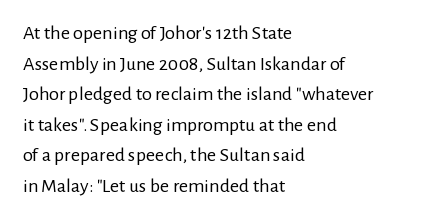
{"italic": "no", "bold": "no", "underline": "no", "align": "left", "line_spacing": "normal", "line_spacing_ratio": 1.53, "letter_spacing": "normal", "letter_spacing_em": 0.0, "glyph_px": 20}
